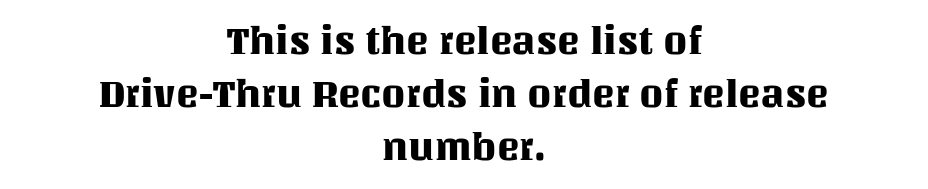
Is this a fixed-width face? No — the glyphs have proportional, varying widths. Caption: multi-line text, centered on the measure. Summary of vertical rhythm: regular, with standard interline spacing. The lettering holds an erect, upright posture throughout. In terms of letterspacing, this is plain default setting. Unmarked baselines from the first word to the last.
